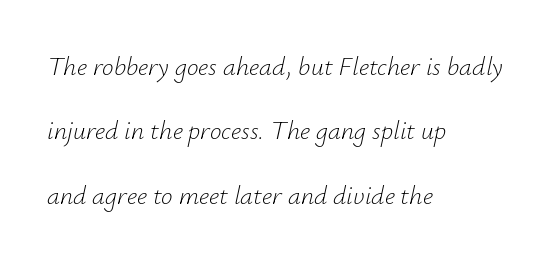
The image shows 26 px text type, italic (leaning right); set left-aligned, loose line spacing (2.48x), normal letter spacing, not underlined.
